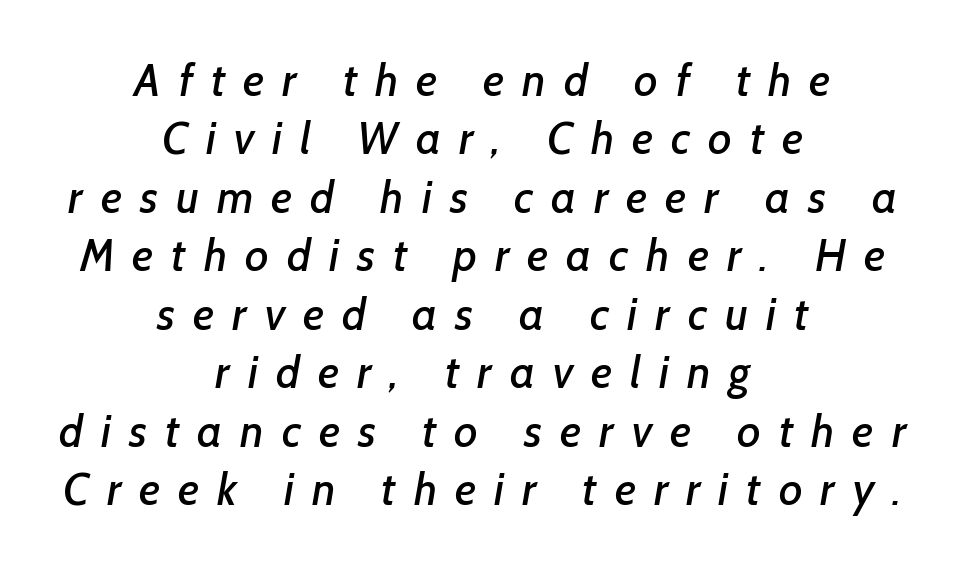
Note the varied advance widths — an 'i' is clearly narrower than an 'm'. Students, note that the glyphs here are deliberately spaced far apart. The paragraph has two soft edges and a firm central axis. What kind of face is this? One without serifs — a sans. Vertical spacing — default.
